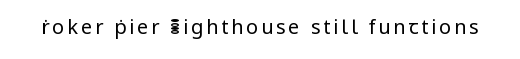
The image shows 20 px text type, upright; set not underlined.
